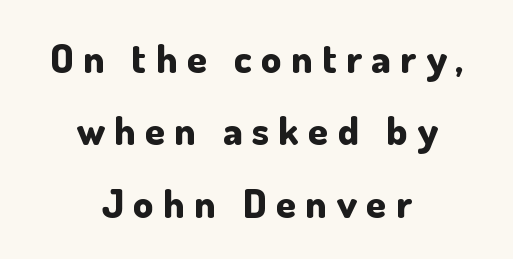
Display-style spreading of the glyphs; the letterfit is very open. The face used here has the dense, thick strokes of a bold. Nope, no serifs anywhere on these letters. Visually the block forms a symmetrical silhouette, jagged on both flanks. Proportional: the letters do not fall into vertical columns. A bare baseline throughout the passage.
